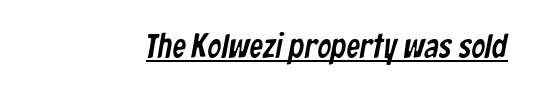
{"serif": "no", "width": "condensed", "stroke_contrast": "low", "x_height": "medium", "monospaced": "no", "underline": "yes", "letter_spacing": "normal", "letter_spacing_em": 0.0, "glyph_px": 34}
